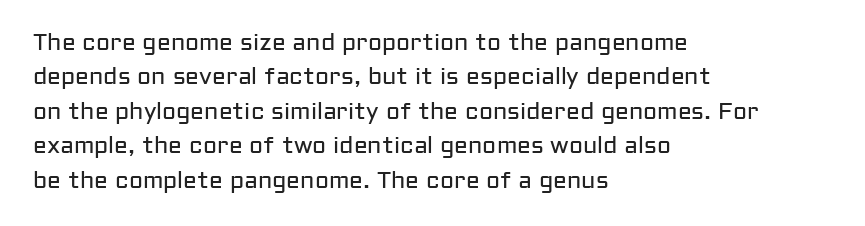
The image shows 23 px text type, upright; set left-aligned, normal line spacing (1.5x), normal letter spacing, not underlined.
